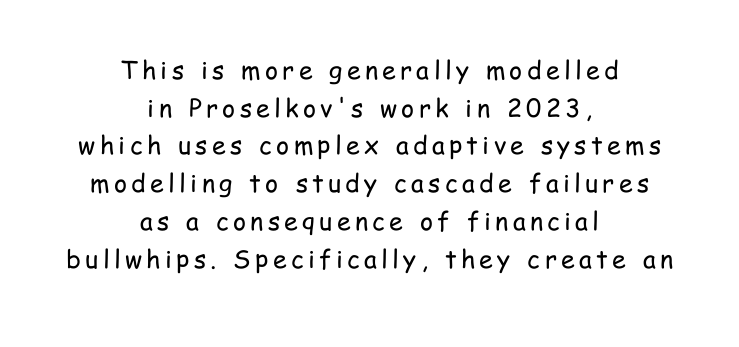
The image shows 25 px text type, upright; set centered, normal line spacing (1.51x), not underlined.
